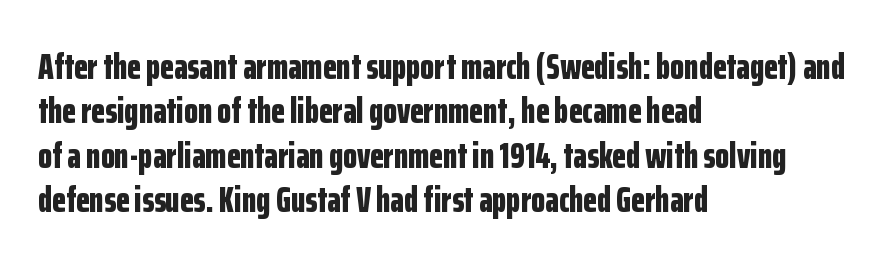
Weight: bold. The baseline area is clear. The typeface chosen for these lines omits serifs. This sample uses plain, unmodified letter spacing. A student would call this left alignment; a typographer would say flush left, rag right. In terms of posture, this sample is upright.
